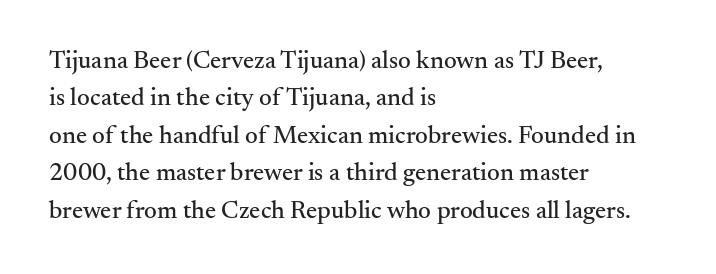
Q: Is the text italic (slanted)? A: No, it is upright.
Q: Is the text underlined? A: No.
Q: How is the paragraph aligned? A: Left-aligned.
Q: Is the spacing between letters normal or unusually wide? A: Normal.
Q: Is the spacing between lines tight, normal or loose? A: Normal.
